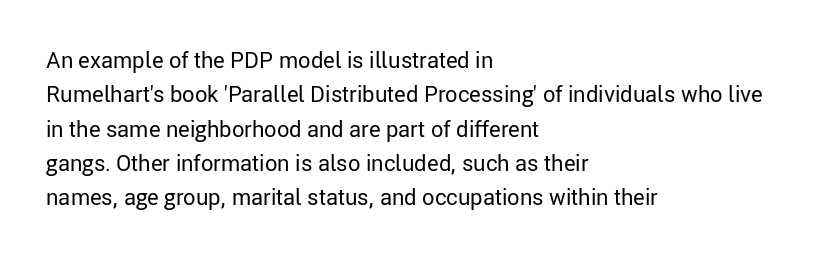
The image shows 22 px text type, upright; set left-aligned, normal line spacing (1.56x), normal letter spacing, not underlined.
